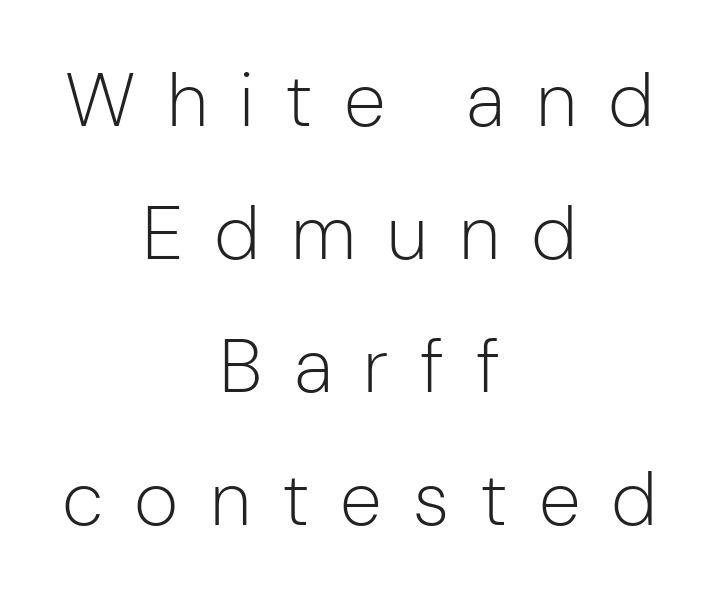
Q: Is the text bold? A: No.
Q: Is the text italic (slanted)? A: No, it is upright.
Q: Is the typeface a serif or a sans-serif typeface? A: Sans-serif.
Q: Is the text underlined? A: No.
Q: How is the paragraph aligned? A: Centered.
Q: Is the spacing between letters normal or unusually wide? A: Unusually wide.
Q: Width (condensed, normal, or wide)? A: Normal.
Q: Stroke contrast? A: Low.
Q: x-height? A: Medium.
Q: Monospaced? A: No.
